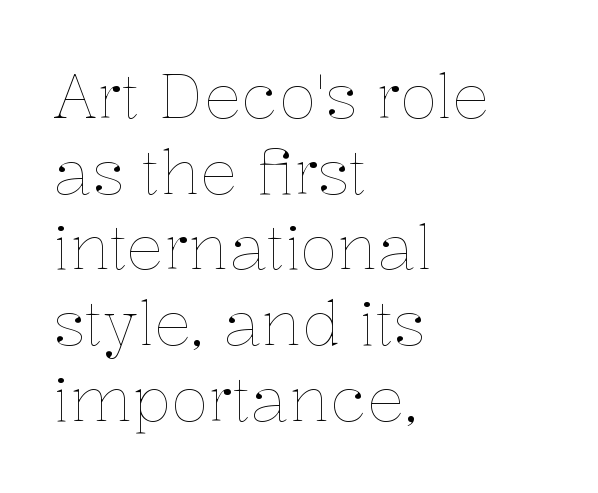
Compared with typical body copy, the letter spacing here is the same. The font's upright variant was chosen for this text. Think of a printed novel: that variable character pitch is what you see here. The baseline area is clear. One-word summary of the alignment: left. The weight tops out at a normal text grade.
